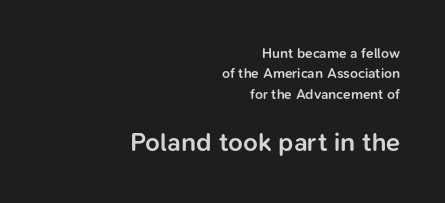
{"italic": "no", "bold": "semi", "underline": "no", "align": "right", "line_spacing": "normal", "line_spacing_ratio": 1.45, "letter_spacing": "normal", "letter_spacing_em": 0.0, "larger_block": "second", "size_ratio": 1.86, "glyph_px": 26}
